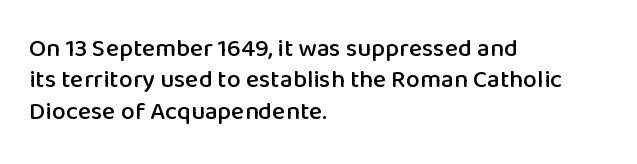
The image shows 25 px text type, upright; set left-aligned, normal line spacing (1.26x), normal letter spacing, not underlined.
